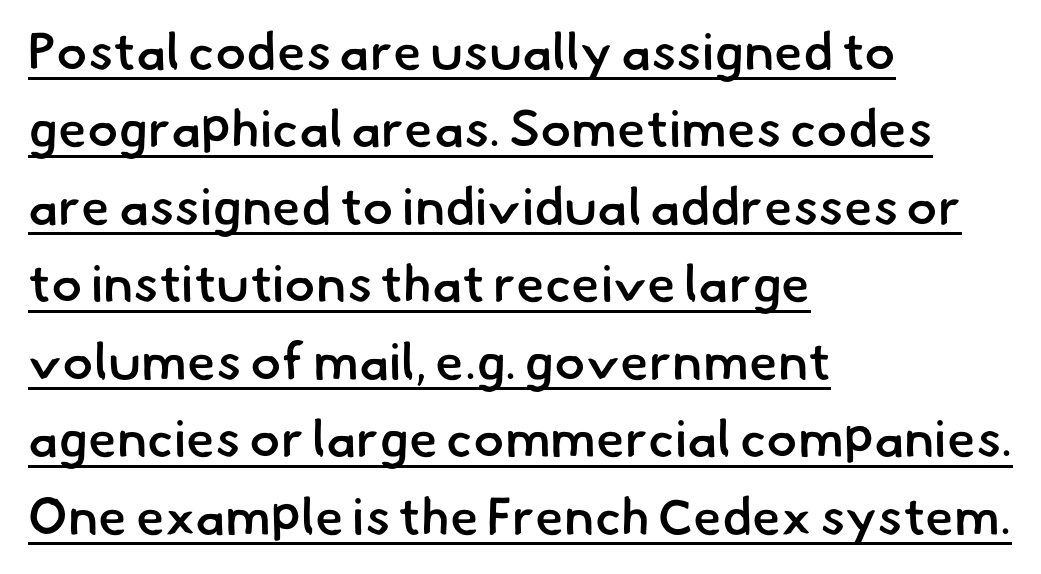
{"serif": "no", "bold": "semi", "weight": "semibold", "width": "normal", "stroke_contrast": "low", "x_height": "small", "monospaced": "no", "underline": "yes", "align": "left", "line_spacing": "normal", "line_spacing_ratio": 1.49, "letter_spacing": "normal", "letter_spacing_em": 0.0, "glyph_px": 52}
